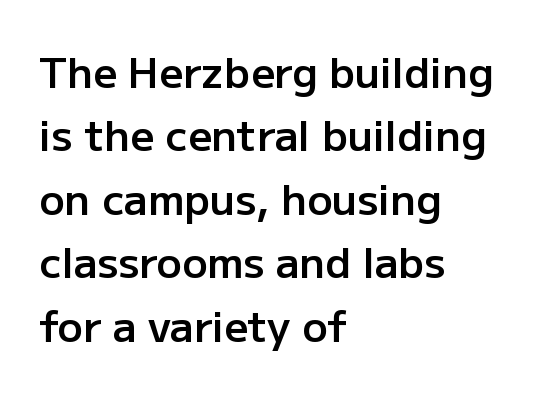
Q: Is the text bold? A: Semi-bold.
Q: Is the text italic (slanted)? A: No, it is upright.
Q: Is the typeface a serif or a sans-serif typeface? A: Sans-serif.
Q: Is the text underlined? A: No.
Q: How is the paragraph aligned? A: Left-aligned.
Q: Is the spacing between letters normal or unusually wide? A: Normal.
Q: Is the spacing between lines tight, normal or loose? A: Normal.
Q: Width (condensed, normal, or wide)? A: Normal.
Q: Stroke contrast? A: Low.
Q: x-height? A: Medium.
Q: Monospaced? A: No.
